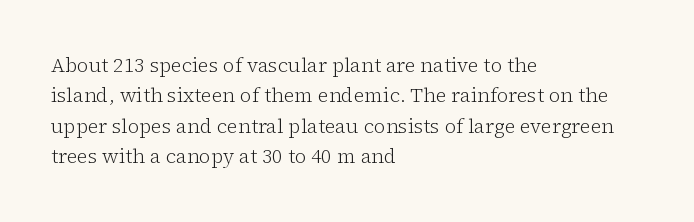
{"italic": "no", "bold": "no", "underline": "no", "align": "left", "line_spacing": "normal", "line_spacing_ratio": 1.52, "letter_spacing": "normal", "letter_spacing_em": 0.0, "glyph_px": 20}
